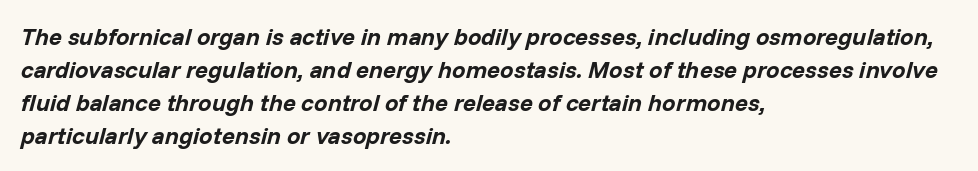
Q: Is the text bold? A: Yes.
Q: Is the text italic (slanted)? A: Yes, it leans right by about 14 degrees.
Q: Is the text underlined? A: No.
Q: How is the paragraph aligned? A: Left-aligned.
Q: Is the spacing between letters normal or unusually wide? A: Normal.
Q: Is the spacing between lines tight, normal or loose? A: Normal.
